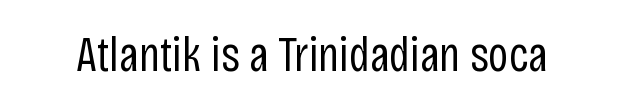
The image shows 49 px regular-weight, condensed sans-serif type, upright; set normal letter spacing, not underlined; low stroke contrast and a large x-height.
